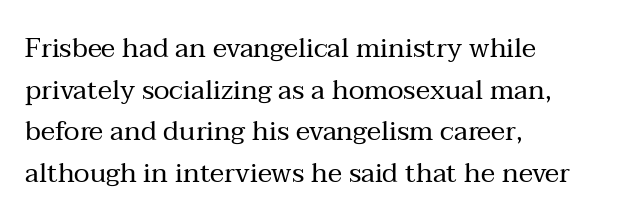
{"italic": "no", "bold": "no", "underline": "no", "align": "left", "line_spacing": "normal", "line_spacing_ratio": 1.54, "letter_spacing": "normal", "letter_spacing_em": 0.0, "glyph_px": 27}
